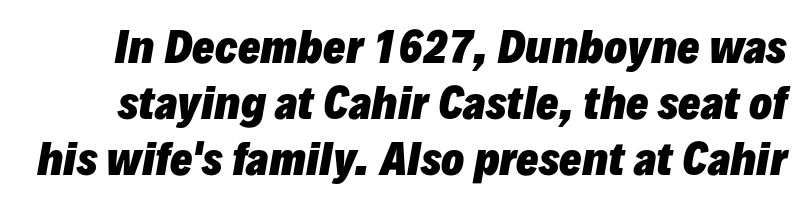
{"italic": "yes", "lean": "right", "slant_degrees": 10, "bold": "yes", "weight": "heavy", "width": "normal", "stroke_contrast": "low", "x_height": "medium", "monospaced": "no", "underline": "no", "line_spacing": "normal", "line_spacing_ratio": 1.33, "letter_spacing": "normal", "letter_spacing_em": 0.0, "glyph_px": 42}
